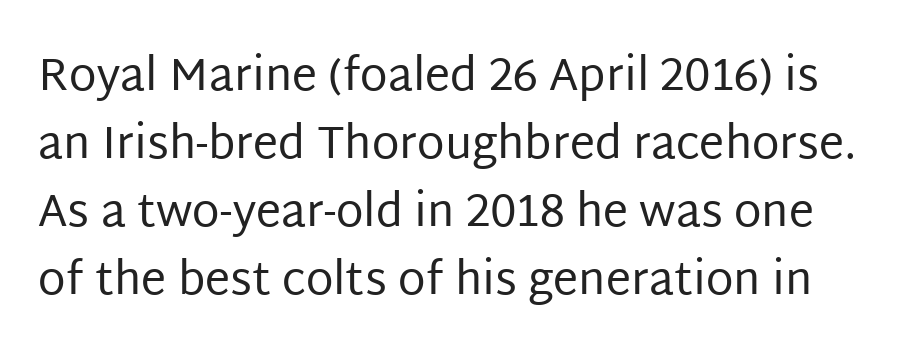
The image shows 45 px regular-weight sans-serif type, upright; set normal line spacing (1.51x), normal letter spacing, not underlined; low stroke contrast and a large x-height.
